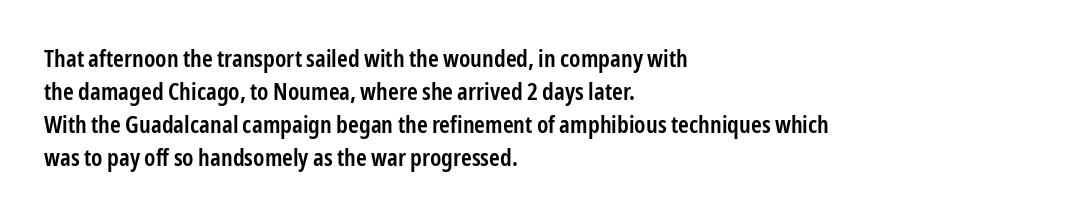
Q: Is the text bold? A: Semi-bold.
Q: Is the text italic (slanted)? A: No, it is upright.
Q: Is the text underlined? A: No.
Q: How is the paragraph aligned? A: Left-aligned.
Q: Is the spacing between letters normal or unusually wide? A: Normal.
Q: Is the spacing between lines tight, normal or loose? A: Normal.
